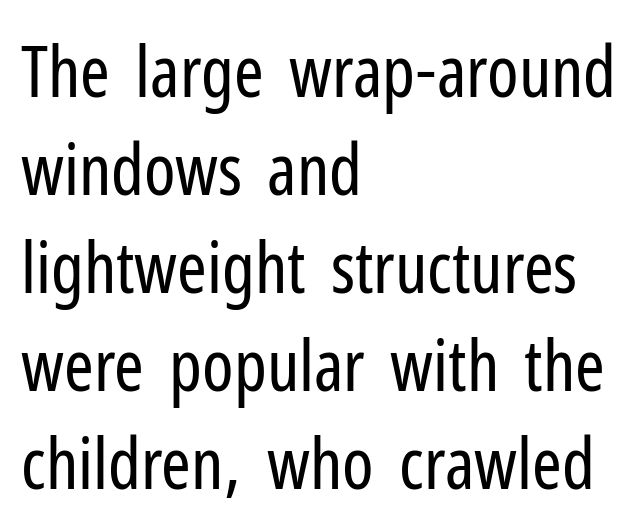
The face used here is proportionally spaced, like ordinary book or web type. Whoever set this chose a conventional vertical rhythm. Left-aligned paragraph, ragged on the right. No feet cap the strokes, marking this as sans-serif type.
